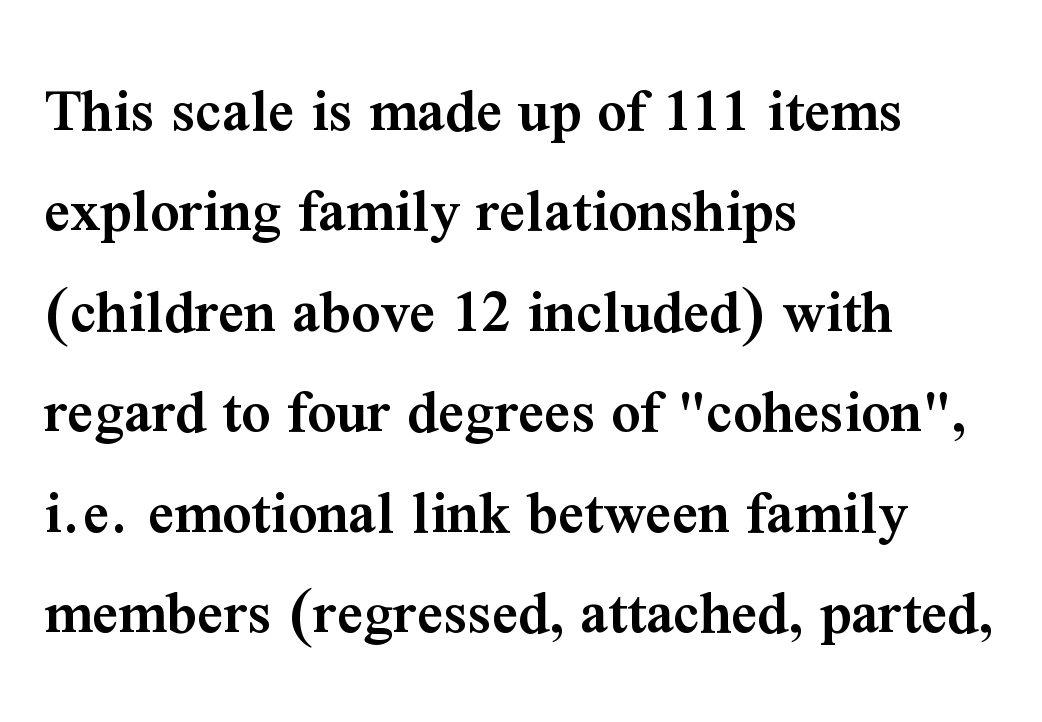
The typesetter chose a ragged-right arrangement here. A typesetter would call this proportional, since set widths differ per character. A fair bit of extra ink — the face is semibold, not bold. How are the letters spaced? Ordinarily, with no added tracking. The rendering shows small feet on the letterforms — a serif design.
